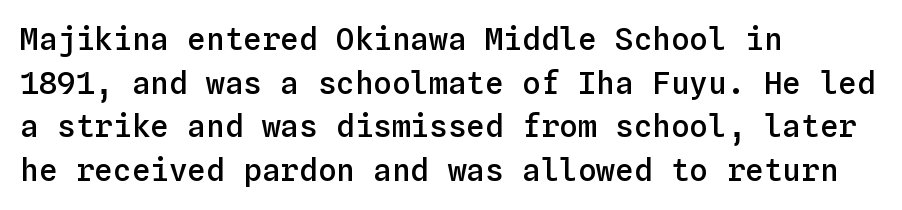
The image shows 31 px semibold type, upright, monospaced; set left-aligned, normal line spacing (1.41x), normal letter spacing, not underlined; low stroke contrast and a medium x-height.
